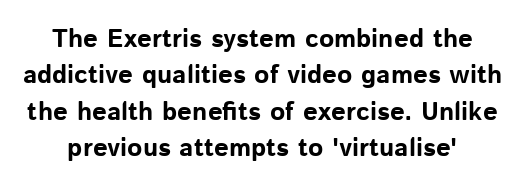
{"italic": "no", "bold": "yes", "underline": "no", "line_spacing": "normal", "line_spacing_ratio": 1.4, "letter_spacing": "normal", "letter_spacing_em": 0.0, "glyph_px": 26}
